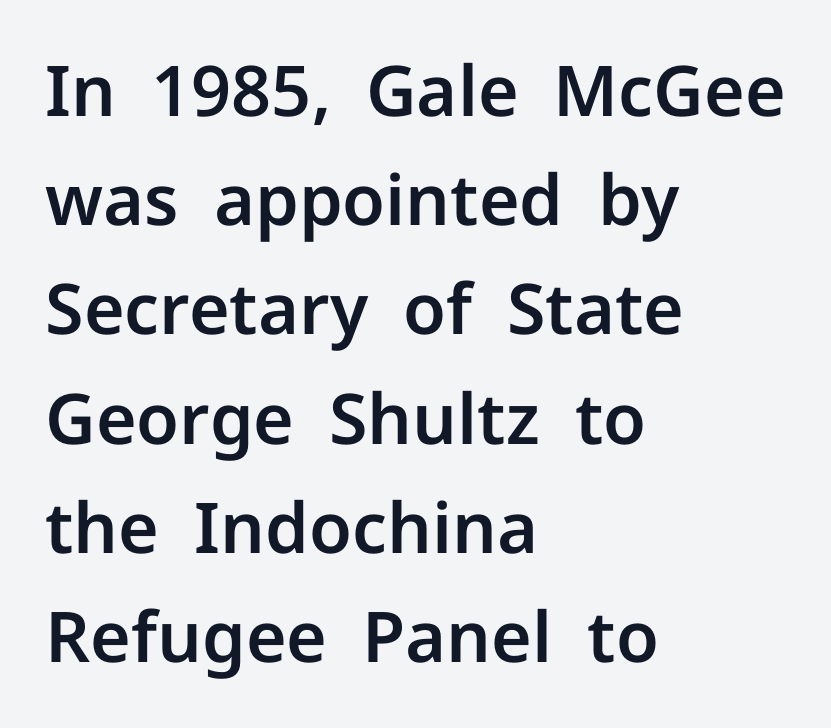
{"serif": "no", "italic": "no", "width": "normal", "stroke_contrast": "low", "x_height": "medium", "monospaced": "no", "underline": "no", "align": "left", "line_spacing": "normal", "line_spacing_ratio": 1.56, "letter_spacing": "normal", "letter_spacing_em": 0.0, "glyph_px": 70}
